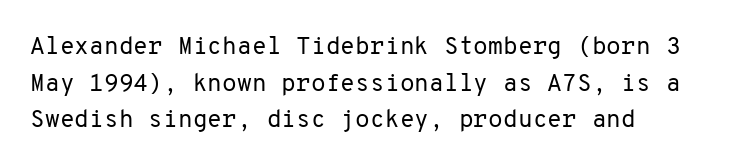
{"italic": "no", "bold": "no", "underline": "no", "align": "left", "line_spacing": "normal", "line_spacing_ratio": 1.53, "letter_spacing": "normal", "letter_spacing_em": 0.0, "glyph_px": 24}
